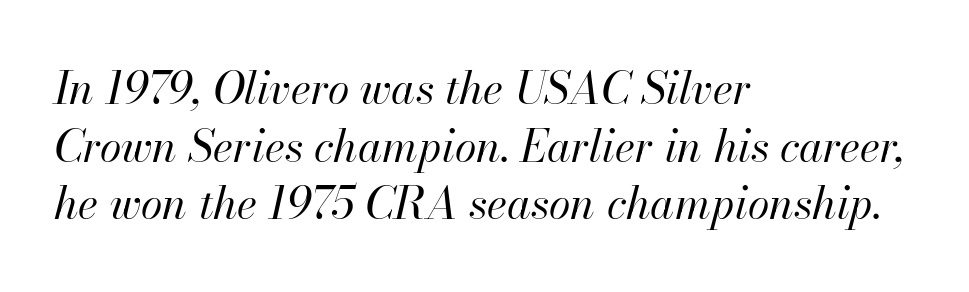
The image shows 44 px regular-weight type, italic (leaning right); set left-aligned, normal line spacing (1.31x), normal letter spacing, not underlined; high stroke contrast and a small x-height.
